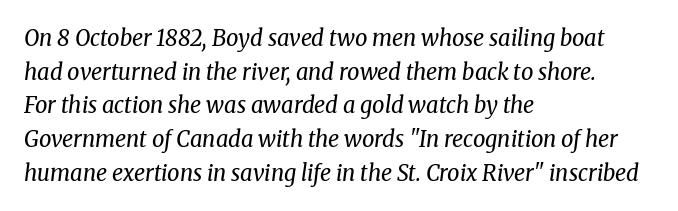
The image shows 22 px text type, italic (leaning right); set left-aligned, normal line spacing (1.53x), normal letter spacing, not underlined.
